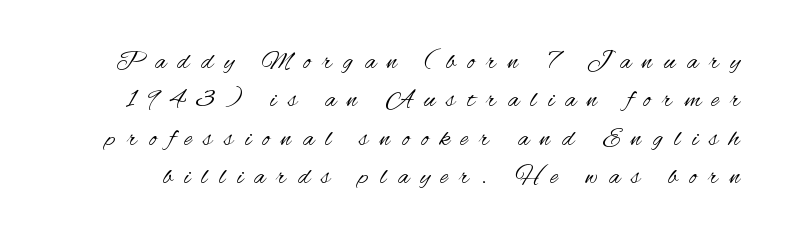
{"bold": "no", "underline": "no", "line_spacing": "normal", "line_spacing_ratio": 1.48, "letter_spacing": "wide", "letter_spacing_em": 0.44, "glyph_px": 26}
